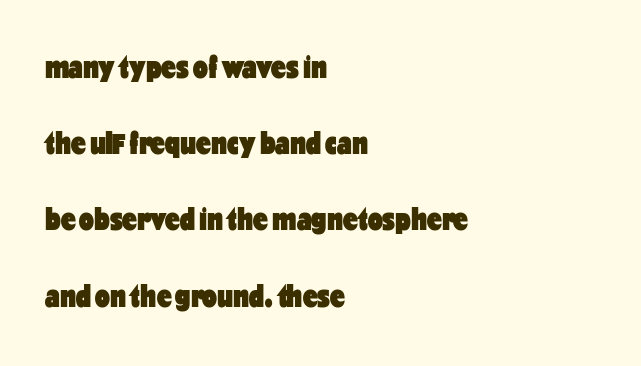
{"serif": "no", "italic": "no", "bold": "yes", "weight": "heavy", "width": "condensed", "stroke_contrast": "low", "x_height": "medium", "monospaced": "no", "underline": "no", "align": "left", "line_spacing": "loose", "line_spacing_ratio": 2.31, "letter_spacing": "normal", "letter_spacing_em": 0.0, "glyph_px": 33}
